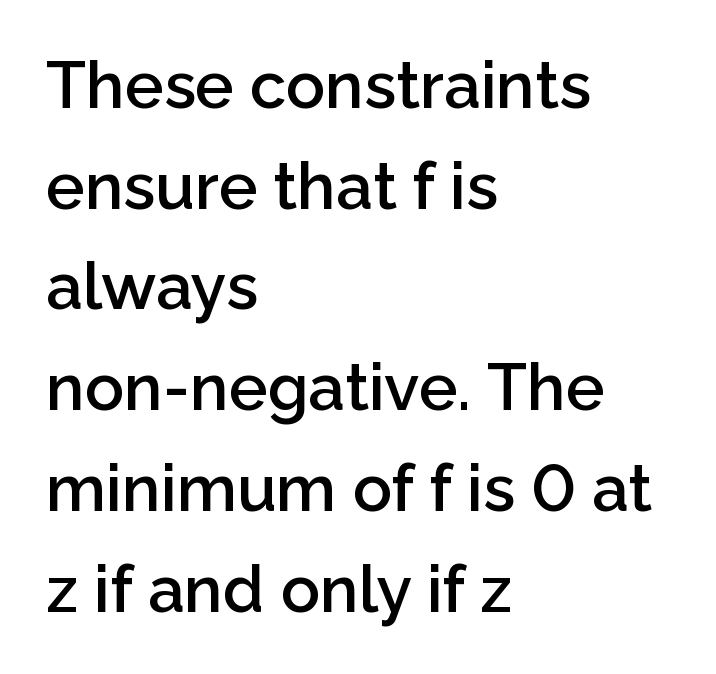
Q: Is the text bold? A: Semi-bold.
Q: Is the text italic (slanted)? A: No, it is upright.
Q: Is the typeface a serif or a sans-serif typeface? A: Sans-serif.
Q: Is the text underlined? A: No.
Q: How is the paragraph aligned? A: Left-aligned.
Q: Is the spacing between letters normal or unusually wide? A: Normal.
Q: Is the spacing between lines tight, normal or loose? A: Normal.
Q: Width (condensed, normal, or wide)? A: Normal.
Q: Stroke contrast? A: Low.
Q: x-height? A: Medium.
Q: Monospaced? A: No.
